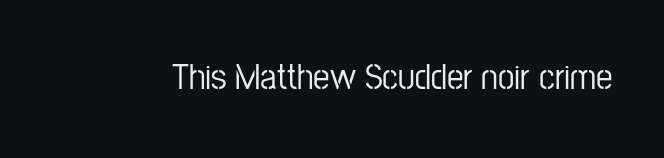
The image shows 37 px condensed sans-serif type, upright; set normal letter spacing, not underlined; low stroke contrast and a medium x-height.
